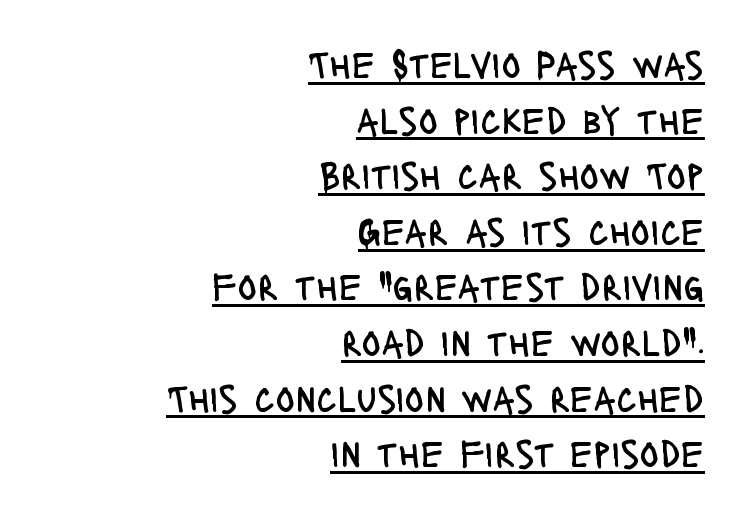
Are there feet on the stems? There aren't — it's a sans. Is the block centered? No — it sits flush against the right margin. The typeface has the unassuming heft of standard copy or less. Beneath each row of characters lies a ruled line. Posture: vertical.
